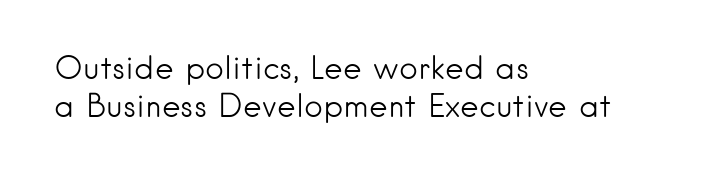
Q: Is the text bold? A: No.
Q: Is the text italic (slanted)? A: No, it is upright.
Q: Is the typeface a serif or a sans-serif typeface? A: Sans-serif.
Q: Is the text underlined? A: No.
Q: How is the paragraph aligned? A: Left-aligned.
Q: Is the spacing between letters normal or unusually wide? A: Normal.
Q: Width (condensed, normal, or wide)? A: Normal.
Q: Stroke contrast? A: Low.
Q: x-height? A: Small.
Q: Monospaced? A: No.
